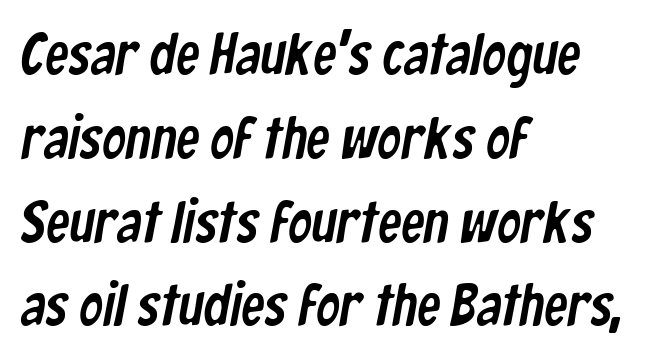
The image shows 59 px condensed sans-serif type; set left-aligned, normal line spacing (1.42x), normal letter spacing, not underlined; low stroke contrast and a medium x-height.
